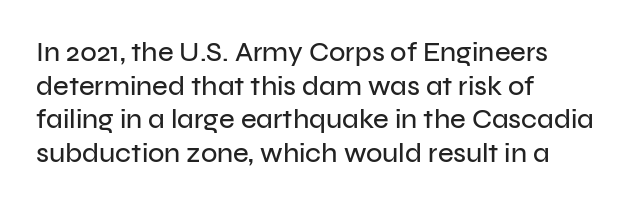
{"italic": "no", "underline": "no", "align": "left", "line_spacing": "normal", "line_spacing_ratio": 1.25, "letter_spacing": "normal", "letter_spacing_em": 0.0, "glyph_px": 27}
